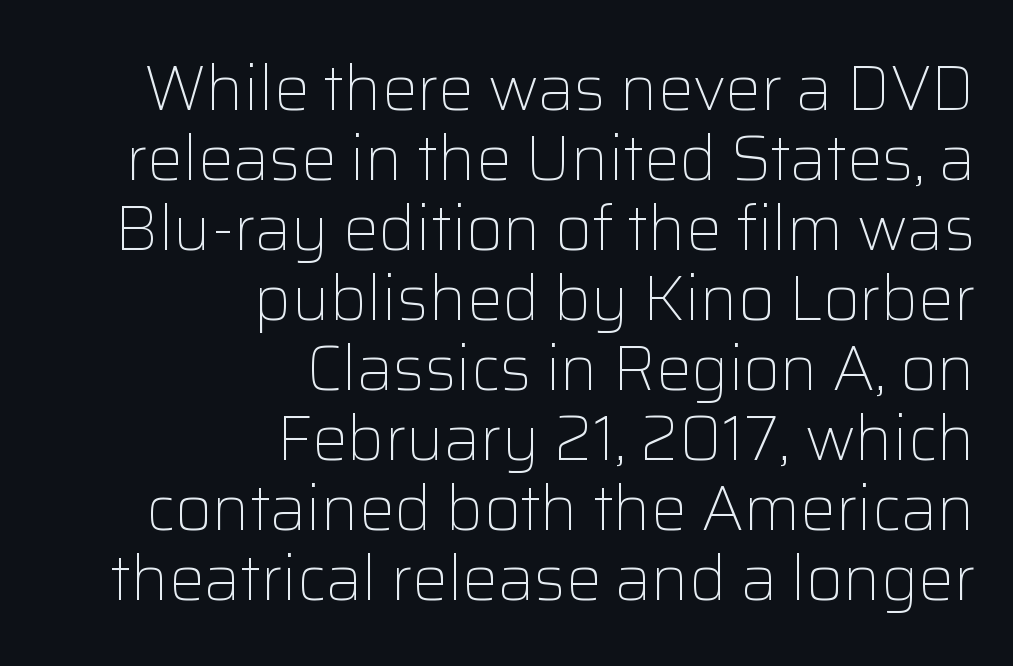
In terms of leading, this rendering errs on the cramped side. Notice how the passage keeps a crisp vertical edge on the right only. A typesetter would call this zero additional tracking. Heft: none added — not bold. The glyphs in this specimen are sans serif.
